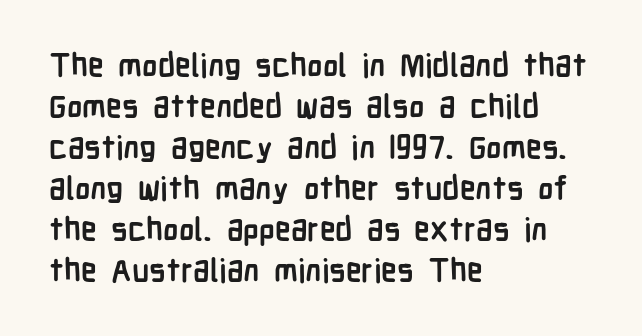
{"serif": "no", "italic": "no", "bold": "yes", "weight": "semibold", "width": "condensed", "stroke_contrast": "low", "x_height": "medium", "monospaced": "no", "underline": "no", "align": "left", "line_spacing": "normal", "line_spacing_ratio": 1.28, "letter_spacing": "normal", "letter_spacing_em": 0.0, "glyph_px": 32}
